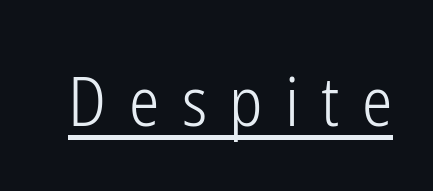
Q: Is the text bold? A: No.
Q: Is the text italic (slanted)? A: No, it is upright.
Q: Is the typeface a serif or a sans-serif typeface? A: Sans-serif.
Q: Is the text underlined? A: Yes.
Q: Is the spacing between letters normal or unusually wide? A: Unusually wide.
Q: Width (condensed, normal, or wide)? A: Condensed.
Q: Stroke contrast? A: Low.
Q: x-height? A: Medium.
Q: Monospaced? A: No.
